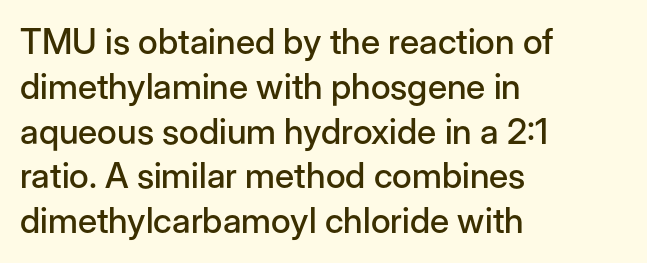
Q: Is the text italic (slanted)? A: No, it is upright.
Q: Is the typeface a serif or a sans-serif typeface? A: Sans-serif.
Q: Is the text underlined? A: No.
Q: How is the paragraph aligned? A: Left-aligned.
Q: Is the spacing between letters normal or unusually wide? A: Normal.
Q: Is the spacing between lines tight, normal or loose? A: Normal.
Q: Width (condensed, normal, or wide)? A: Normal.
Q: Stroke contrast? A: Low.
Q: x-height? A: Medium.
Q: Monospaced? A: No.
